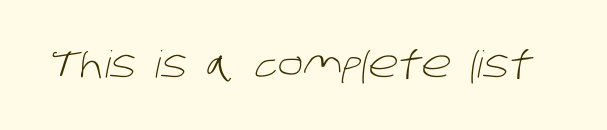
{"serif": "no", "bold": "no", "weight": "light", "width": "normal", "stroke_contrast": "low", "x_height": "large", "monospaced": "no", "underline": "no", "letter_spacing": "normal", "letter_spacing_em": 0.0, "glyph_px": 37}
